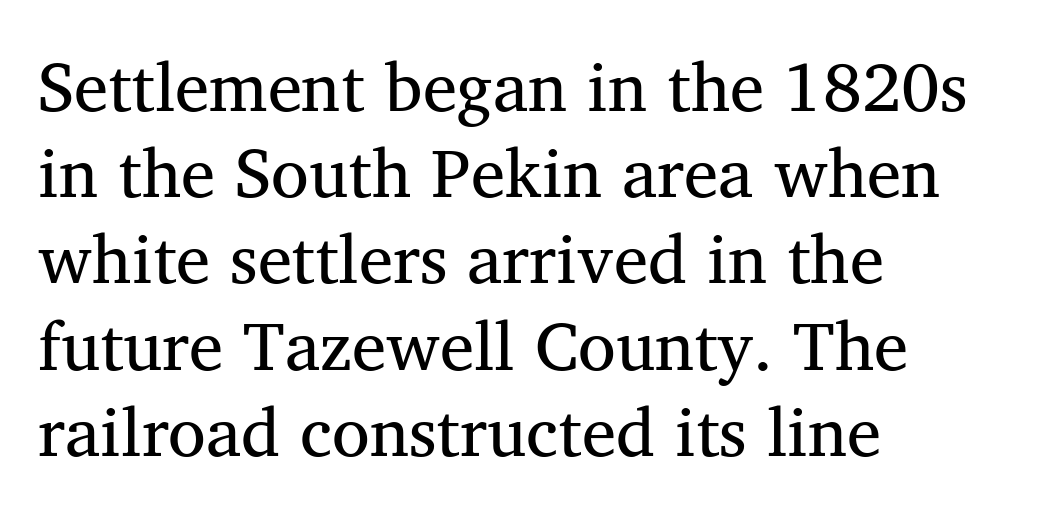
{"serif": "yes", "italic": "no", "width": "normal", "stroke_contrast": "medium", "x_height": "medium", "monospaced": "no", "underline": "no", "align": "left", "line_spacing": "normal", "line_spacing_ratio": 1.25, "letter_spacing": "normal", "letter_spacing_em": 0.0, "glyph_px": 69}
